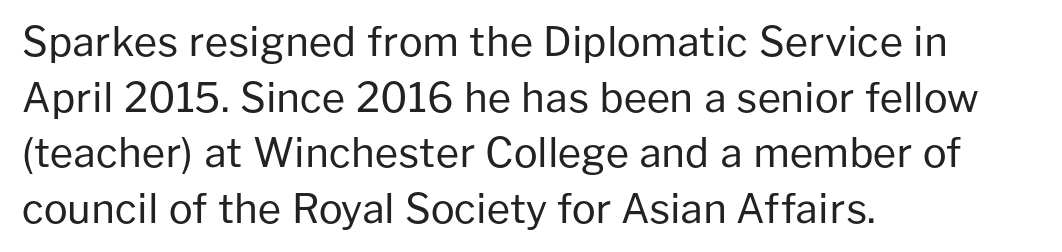
The image shows 40 px regular-weight sans-serif type, upright; set left-aligned, normal line spacing (1.39x), normal letter spacing, not underlined; low stroke contrast and a medium x-height.
